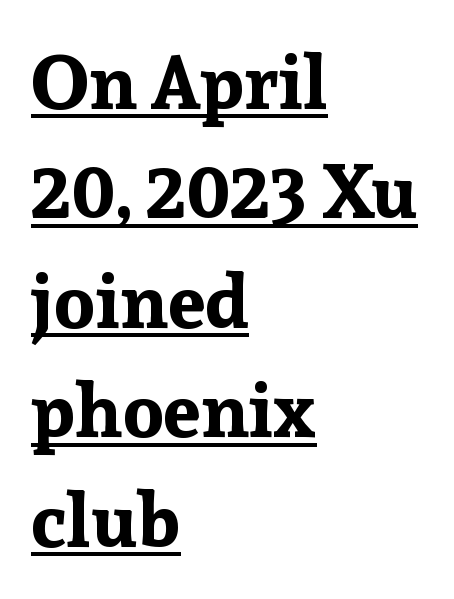
{"serif": "yes", "italic": "no", "bold": "yes", "weight": "bold", "width": "normal", "stroke_contrast": "low", "x_height": "medium", "monospaced": "no", "underline": "yes", "align": "left", "line_spacing": "normal", "line_spacing_ratio": 1.46, "letter_spacing": "normal", "letter_spacing_em": 0.0, "glyph_px": 75}
